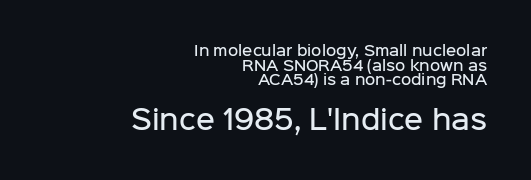
Q: Is the text bold? A: Semi-bold.
Q: Is the text italic (slanted)? A: No, it is upright.
Q: Is the text underlined? A: No.
Q: How is the paragraph aligned? A: Right-aligned.
Q: Is the spacing between letters normal or unusually wide? A: Normal.
Q: Is the spacing between lines tight, normal or loose? A: Tight.
Q: Which block of text is set in a larger size, the first (top) or the second (bottom)? A: The second (bottom) one.
